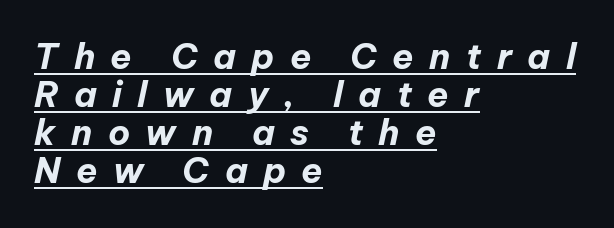
Q: Is the text bold? A: Yes.
Q: Is the text italic (slanted)? A: Yes, it leans right by about 12 degrees.
Q: Is the text underlined? A: Yes.
Q: How is the paragraph aligned? A: Left-aligned.
Q: Is the spacing between letters normal or unusually wide? A: Unusually wide.
Q: Is the spacing between lines tight, normal or loose? A: Tight.
Q: Width (condensed, normal, or wide)? A: Normal.
Q: Stroke contrast? A: Low.
Q: x-height? A: Medium.
Q: Monospaced? A: No.
